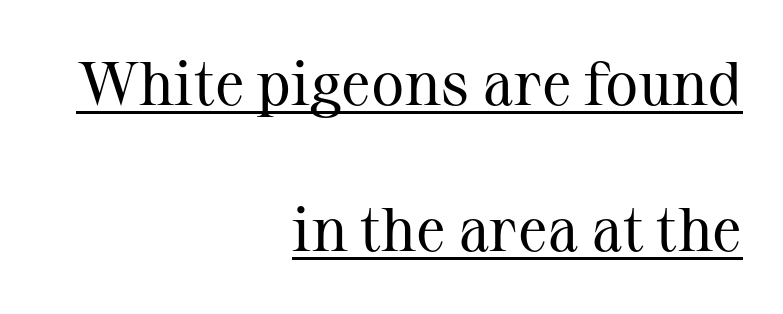
The image shows 62 px regular-weight serif type, upright; set right-aligned, loose line spacing (2.36x), normal letter spacing, underlined; medium stroke contrast and a medium x-height.
